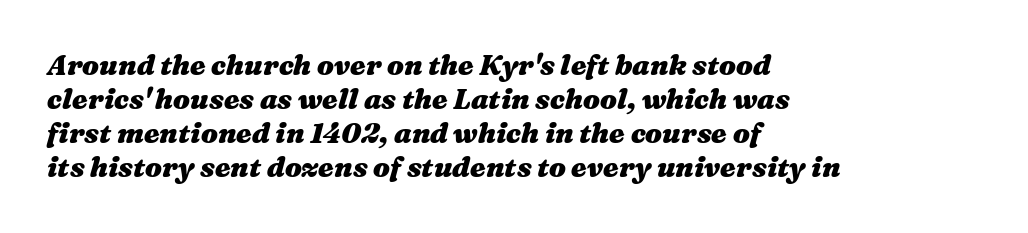
Each word holds together tightly as a unit, with standard inter-letter gaps. The strokes are fattened all the way to bold. If you drew a line through each stem, it would be angled. The string is rendered with underlining switched off. These lines stack with their left ends in a neat column. Think of a printed novel: that variable character pitch is what you see here.
